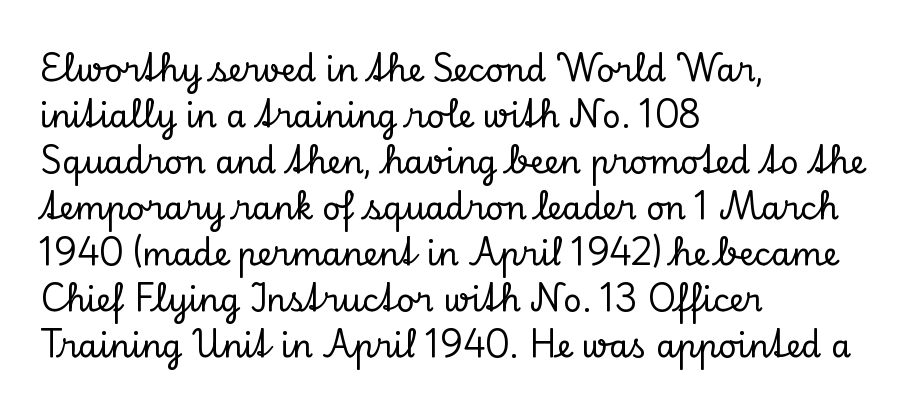
Rule under the text: the space is simply empty. The typesetter chose a ragged-right arrangement here. Is there any slant? The stems are plumb. What's the leading like? Ordinary, nothing unusual.
